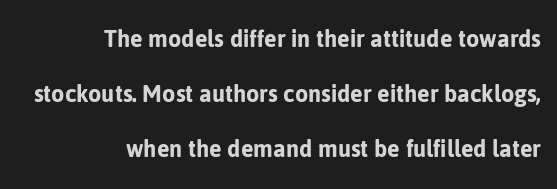
Characters remain perfectly vertical along every line. The lines are quadded right. Default kerning and tracking; the words read as compact shapes. Glance below the letters and you will spot only blank space.
